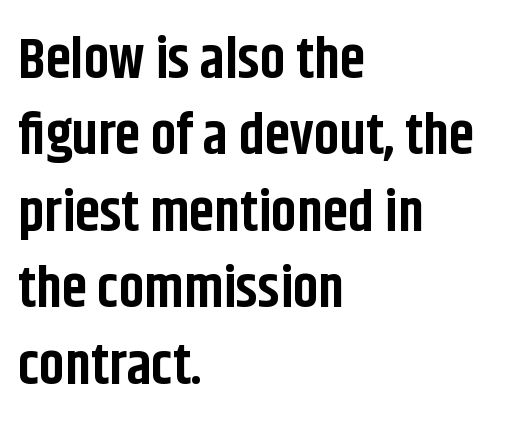
Q: Is the text bold? A: Yes.
Q: Is the text italic (slanted)? A: No, it is upright.
Q: Is the typeface a serif or a sans-serif typeface? A: Sans-serif.
Q: Is the text underlined? A: No.
Q: How is the paragraph aligned? A: Left-aligned.
Q: Is the spacing between letters normal or unusually wide? A: Normal.
Q: Is the spacing between lines tight, normal or loose? A: Normal.
Q: Width (condensed, normal, or wide)? A: Condensed.
Q: Stroke contrast? A: Low.
Q: x-height? A: Large.
Q: Monospaced? A: No.
